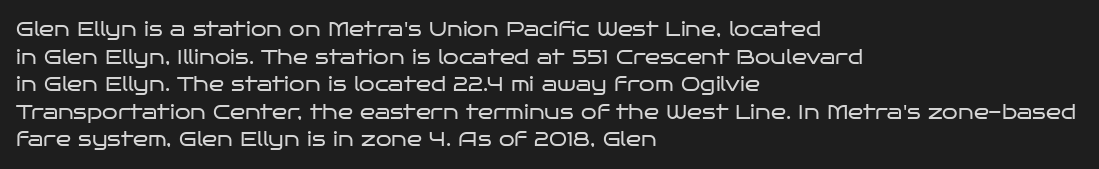
The image shows 20 px text type, upright; set left-aligned, normal line spacing (1.38x), normal letter spacing, not underlined.
